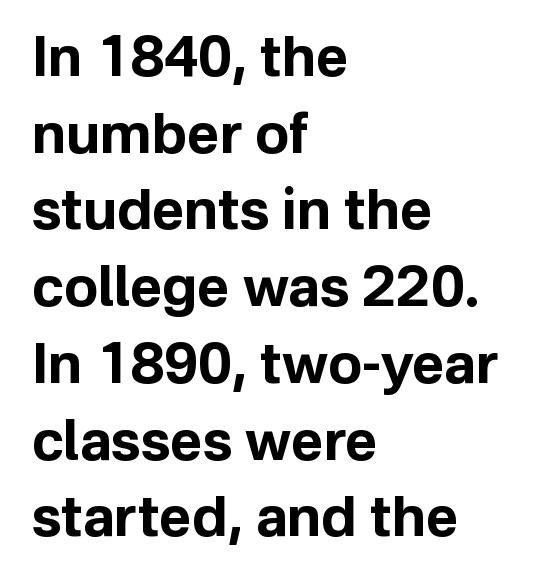
Q: Is the text bold? A: Yes.
Q: Is the text italic (slanted)? A: No, it is upright.
Q: Is the typeface a serif or a sans-serif typeface? A: Sans-serif.
Q: Is the text underlined? A: No.
Q: How is the paragraph aligned? A: Left-aligned.
Q: Is the spacing between letters normal or unusually wide? A: Normal.
Q: Is the spacing between lines tight, normal or loose? A: Normal.
Q: Width (condensed, normal, or wide)? A: Normal.
Q: Stroke contrast? A: Low.
Q: x-height? A: Medium.
Q: Monospaced? A: No.
